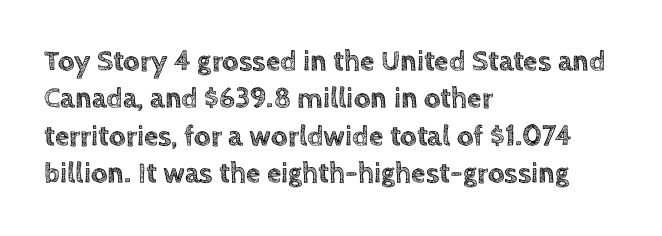
The image shows 29 px text type, upright; set left-aligned, normal line spacing (1.29x), normal letter spacing, not underlined; a large x-height.
